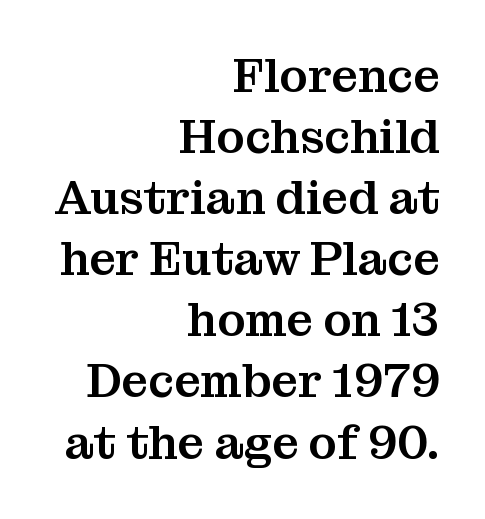
In terms of posture, this sample is upright. The characters display serif detailing at their extremities. Do the characters align in a grid? No, the font is proportional. Letter spacing: default. The zone under the glyphs is completely vacant. In terms of leading, this rendering sits right in the middle.
